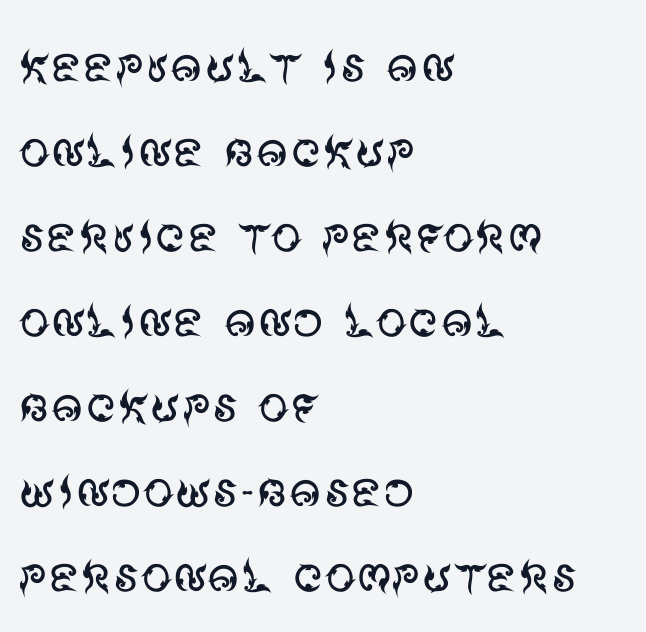
{"serif": "no", "italic": "no", "bold": "no", "weight": "regular", "width": "normal", "stroke_contrast": "medium", "x_height": "large", "monospaced": "no", "underline": "no", "align": "left", "line_spacing": "normal", "line_spacing_ratio": 1.37, "letter_spacing": "normal", "letter_spacing_em": 0.0, "glyph_px": 62}
